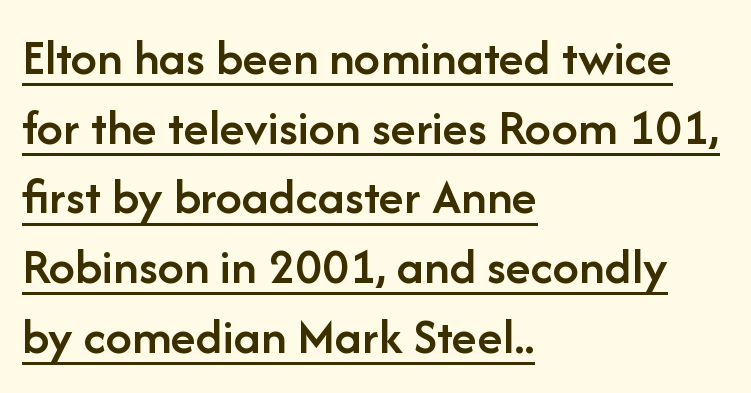
The image shows 52 px semibold sans-serif type, upright; set left-aligned, normal line spacing (1.34x), normal letter spacing, underlined; low stroke contrast and a medium x-height.
